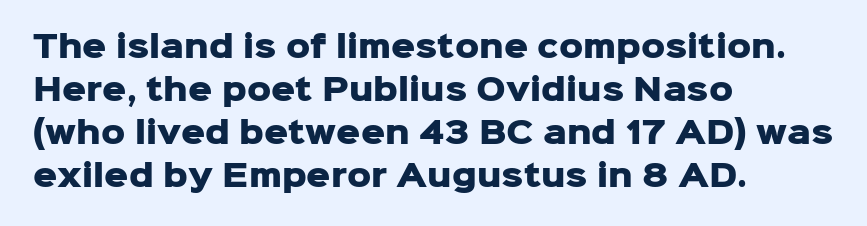
Q: Is the text bold? A: Yes.
Q: Is the text italic (slanted)? A: No, it is upright.
Q: Is the typeface a serif or a sans-serif typeface? A: Sans-serif.
Q: Is the text underlined? A: No.
Q: How is the paragraph aligned? A: Left-aligned.
Q: Is the spacing between letters normal or unusually wide? A: Normal.
Q: Is the spacing between lines tight, normal or loose? A: Normal.
Q: Width (condensed, normal, or wide)? A: Normal.
Q: Stroke contrast? A: Low.
Q: x-height? A: Medium.
Q: Monospaced? A: No.
